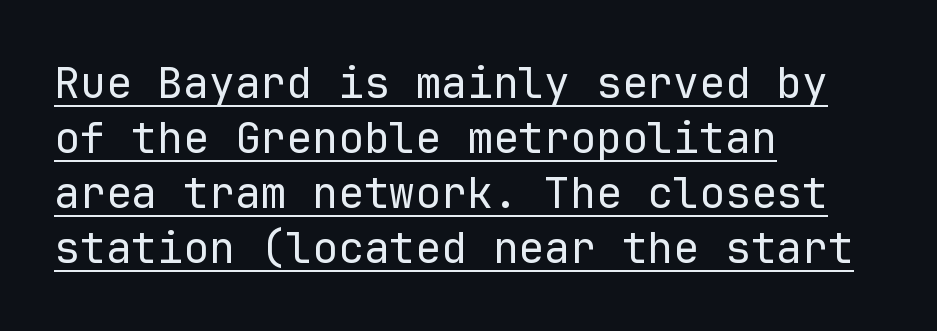
Ascenders rise straight up at ninety degrees. Is this a fixed-width face? Yes — each glyph sits in an identical cell. Layout note: lines flush left. Students, note that the glyphs here touch the page at normal intervals. Line spacing here is normal.
